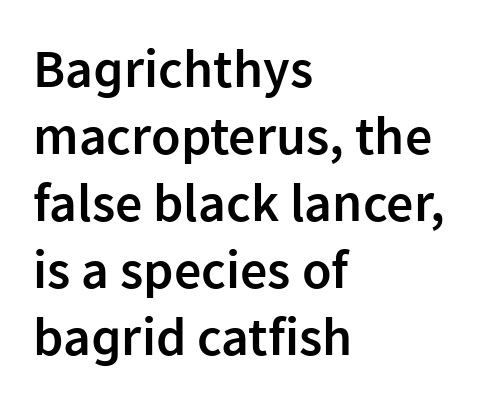
The image shows 54 px semibold sans-serif type, upright; set left-aligned, line spacing 1.24x, normal letter spacing, not underlined; low stroke contrast and a medium x-height.
